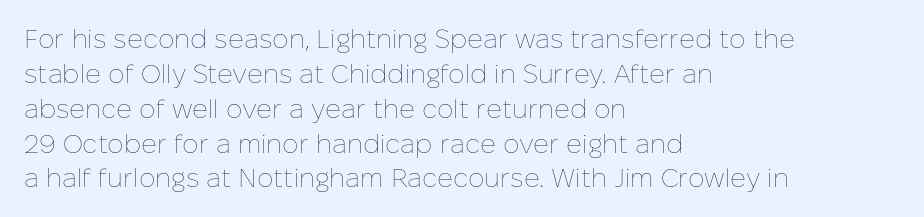
{"italic": "no", "bold": "no", "underline": "no", "align": "left", "line_spacing": "normal", "line_spacing_ratio": 1.34, "letter_spacing": "normal", "letter_spacing_em": 0.0, "glyph_px": 26}
